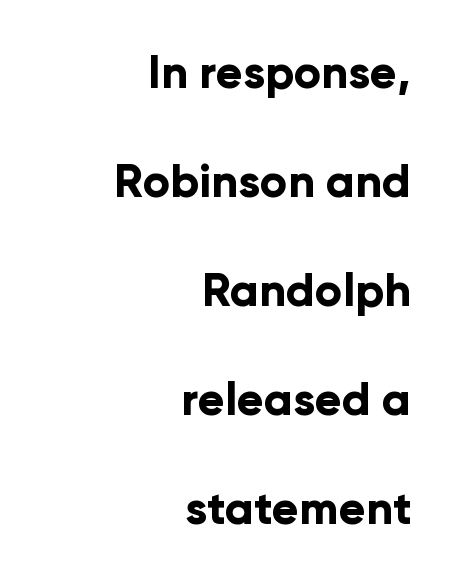
Q: Is the text bold? A: Yes.
Q: Is the text italic (slanted)? A: No, it is upright.
Q: Is the typeface a serif or a sans-serif typeface? A: Sans-serif.
Q: Is the text underlined? A: No.
Q: How is the paragraph aligned? A: Right-aligned.
Q: Is the spacing between letters normal or unusually wide? A: Normal.
Q: Is the spacing between lines tight, normal or loose? A: Loose.
Q: Width (condensed, normal, or wide)? A: Normal.
Q: Stroke contrast? A: Low.
Q: x-height? A: Medium.
Q: Monospaced? A: No.
